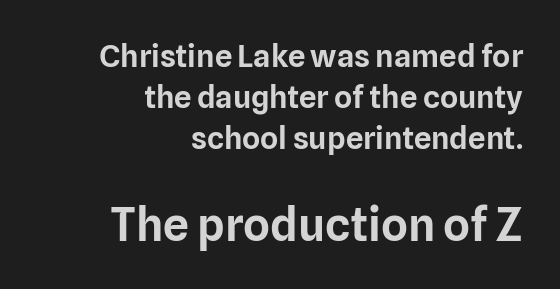
Any mark beneath the type? The region is blank. Vertical strokes here are truly vertical. Small over large — that's the arrangement of the two blocks here. You could not count columns in this text — the font is proportionally spaced. Line spacing here is normal.
